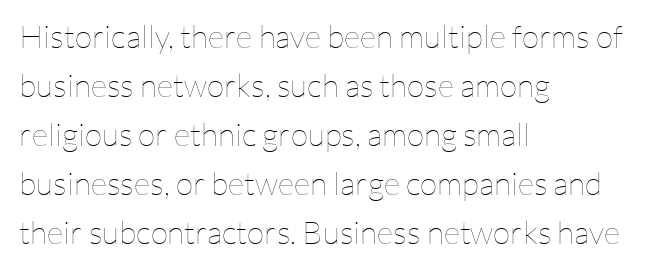
{"italic": "no", "bold": "no", "weight": "thin", "width": "normal", "stroke_contrast": "low", "x_height": "medium", "monospaced": "no", "underline": "no", "align": "left", "line_spacing": "normal", "line_spacing_ratio": 1.53, "letter_spacing": "normal", "letter_spacing_em": 0.0, "glyph_px": 32}
